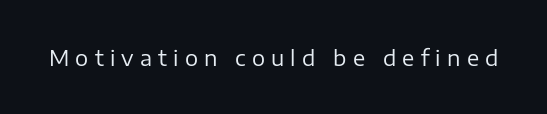
Short note: letters widely spaced. Does the lettering tilt? It doesn't — this is upright. The words here are not underlined. Weight: not bold — regular or lighter.
